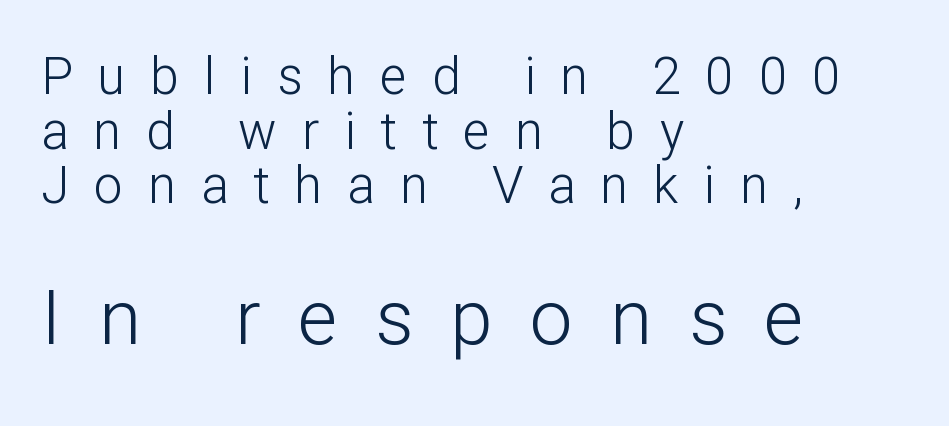
The image shows 76 px light sans-serif type, upright; set left-aligned, tight line spacing (1.07x), unusually wide letter spacing (+0.49 em), not underlined; the second (bottom) block is 1.49x larger; low stroke contrast and a medium x-height.
